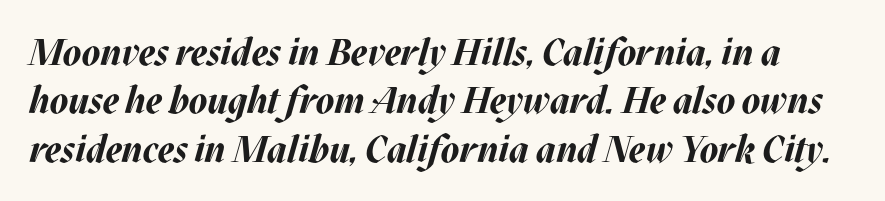
The image shows 37 px bold type, italic (leaning right); set normal line spacing (1.31x), normal letter spacing, not underlined; medium stroke contrast and a large x-height.
